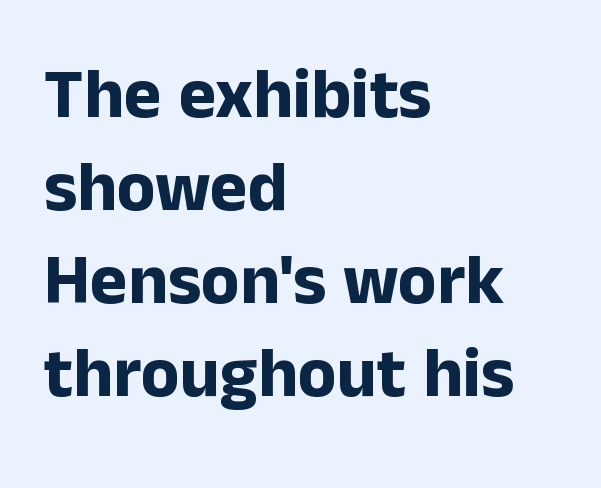
Look at the stroke-to-counter ratio: heavy, a bold. The glyphs are unaccompanied by any horizontal stroke below them. Typeset ragged right — the left edge is the straight one. These lines keep a tight, regular rhythm from letter to letter. Is this a sans? Yes — the strokes have no serifs.
